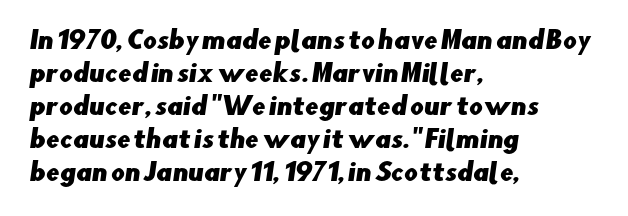
The image shows 24 px text type; set left-aligned, normal line spacing (1.38x), normal letter spacing, not underlined.
